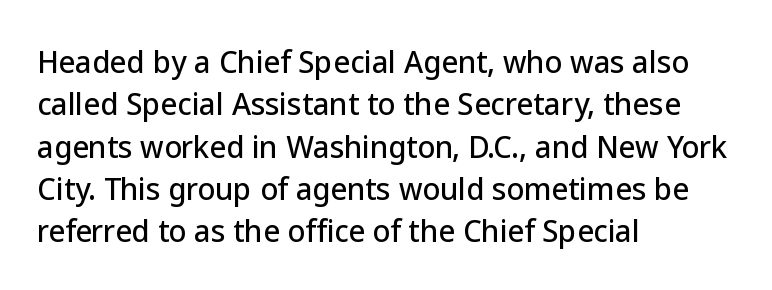
The image shows 29 px sans-serif type, upright; set left-aligned, normal line spacing (1.46x), normal letter spacing, not underlined; low stroke contrast and a medium x-height.
